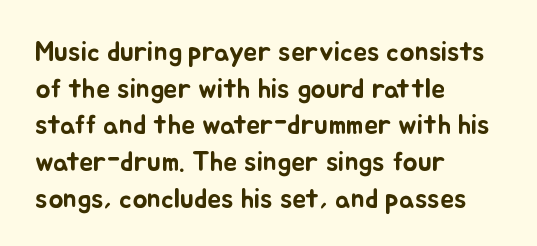
A normal amount of white space separates one row of letters from the next. The lines in this sample share a left origin and differ only in where they stop. Students, note that the glyphs here touch the page at normal intervals. The zone under the glyphs is completely vacant.
